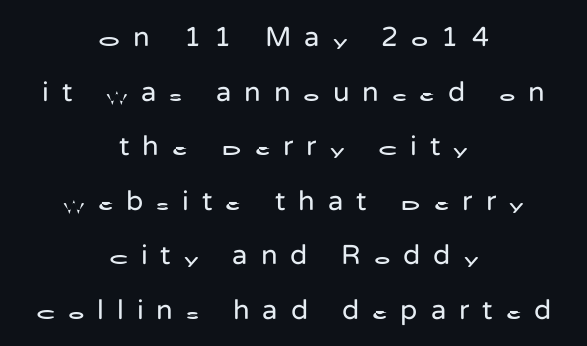
Q: Is the text bold? A: No.
Q: Is the text italic (slanted)? A: No, it is upright.
Q: Is the typeface a serif or a sans-serif typeface? A: Sans-serif.
Q: Is the text underlined? A: No.
Q: How is the paragraph aligned? A: Centered.
Q: Is the spacing between letters normal or unusually wide? A: Unusually wide.
Q: Is the spacing between lines tight, normal or loose? A: Loose.
Q: Width (condensed, normal, or wide)? A: Normal.
Q: Stroke contrast? A: Low.
Q: x-height? A: Medium.
Q: Monospaced? A: No.
